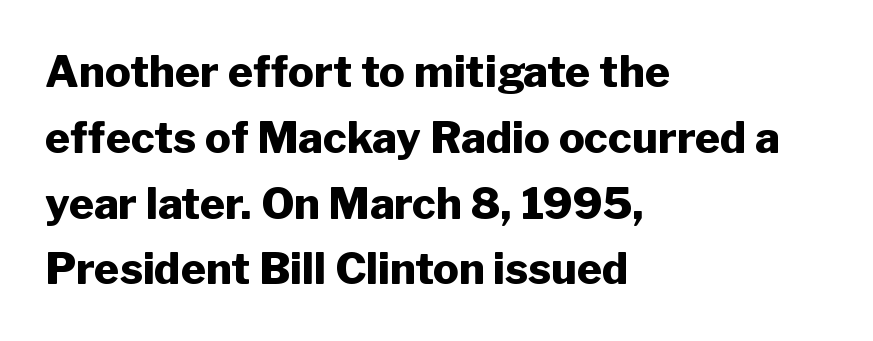
The paragraph shown leans on its left margin. The letters sit at their default tracking, neither squeezed nor spread. Honestly, there is no underline to notice here at all. The glyphs have the mass of a bold cut.
